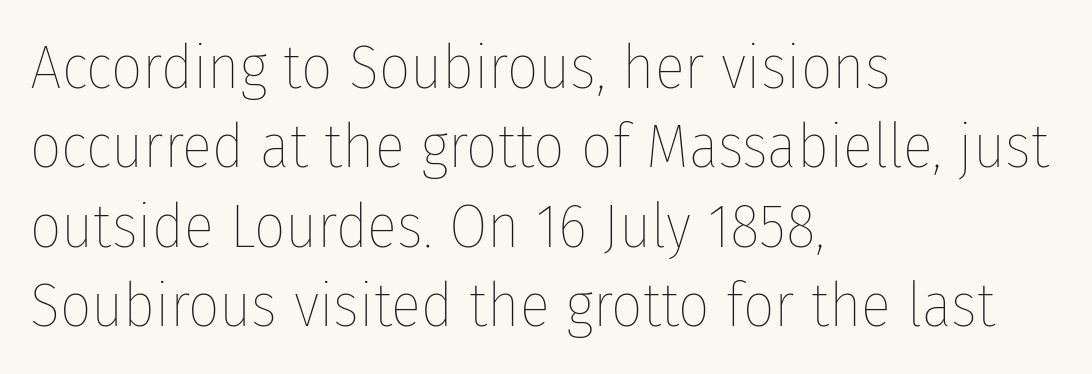
The image shows 62 px thin, condensed type, upright; set left-aligned, normal line spacing (1.28x), normal letter spacing, not underlined; low stroke contrast and a medium x-height.
